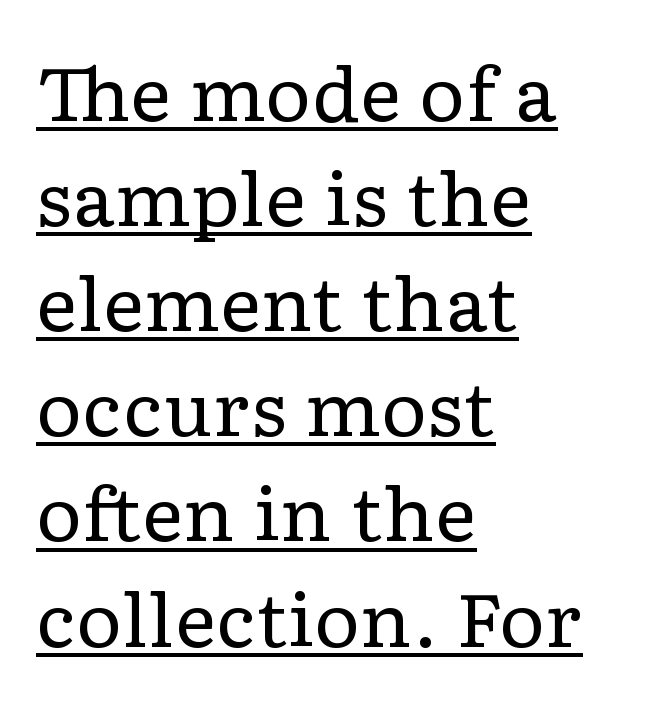
The image shows 72 px regular-weight, wide serif type, upright; set left-aligned, normal line spacing (1.46x), normal letter spacing, underlined; low stroke contrast and a medium x-height.
